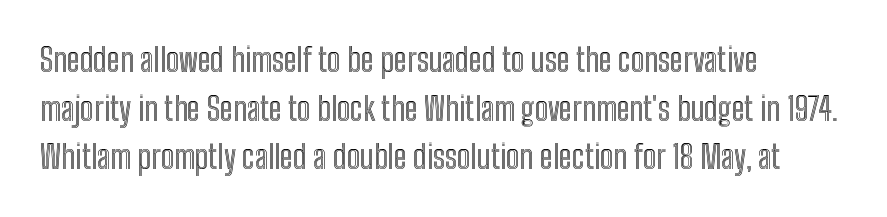
{"italic": "no", "width": "condensed", "x_height": "medium", "monospaced": "no", "underline": "no", "align": "left", "line_spacing": "normal", "line_spacing_ratio": 1.52, "letter_spacing": "normal", "letter_spacing_em": 0.0, "glyph_px": 32}
